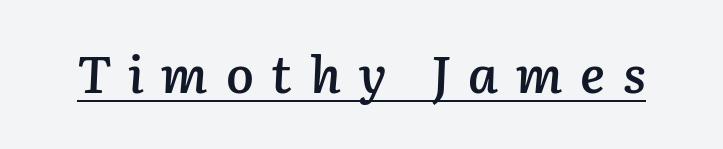
Q: Is the text bold? A: Semi-bold.
Q: Is the text italic (slanted)? A: Yes, it leans right by about 3 degrees.
Q: Is the text underlined? A: Yes.
Q: Is the spacing between letters normal or unusually wide? A: Unusually wide.
Q: Width (condensed, normal, or wide)? A: Normal.
Q: Stroke contrast? A: Low.
Q: x-height? A: Medium.
Q: Monospaced? A: No.
